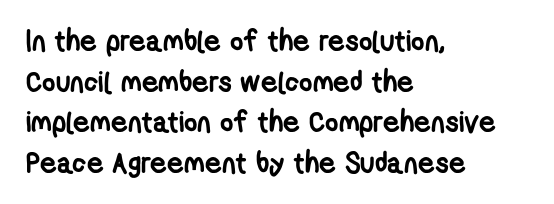
Q: Is the text bold? A: Yes.
Q: Is the typeface a serif or a sans-serif typeface? A: Sans-serif.
Q: Is the text underlined? A: No.
Q: How is the paragraph aligned? A: Left-aligned.
Q: Is the spacing between letters normal or unusually wide? A: Normal.
Q: Is the spacing between lines tight, normal or loose? A: Normal.
Q: Width (condensed, normal, or wide)? A: Condensed.
Q: Stroke contrast? A: Low.
Q: x-height? A: Medium.
Q: Monospaced? A: No.
